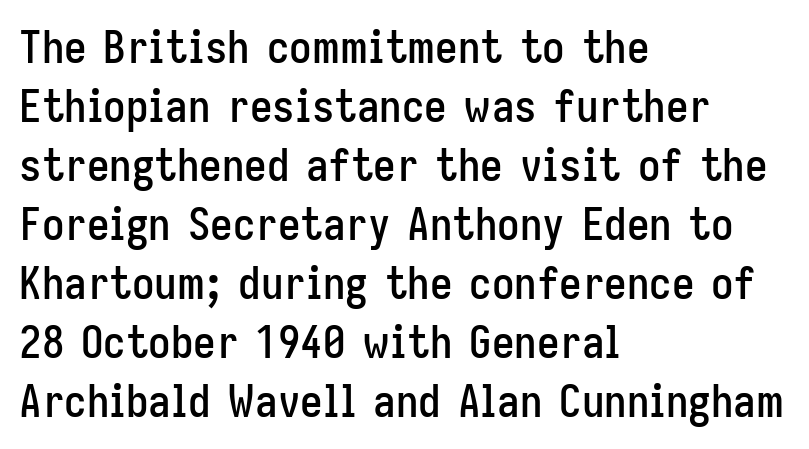
The image shows 45 px condensed sans-serif type, upright; set left-aligned, normal line spacing (1.31x), normal letter spacing, not underlined; low stroke contrast and a medium x-height.
